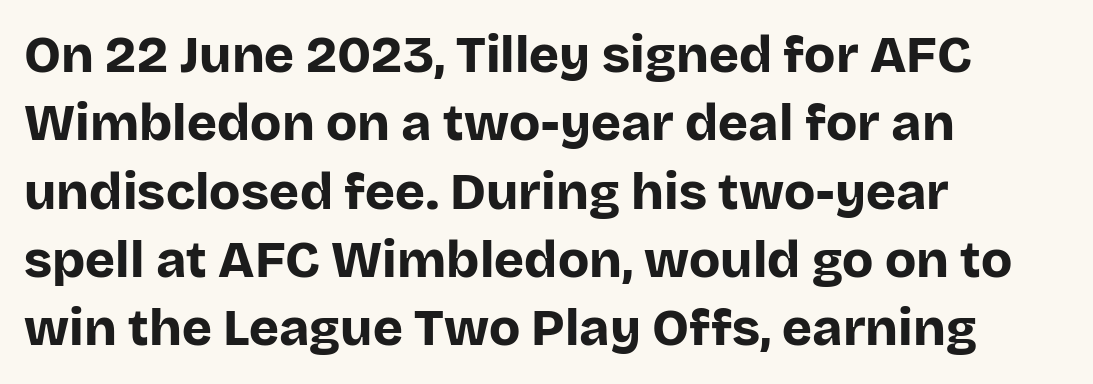
{"serif": "no", "italic": "no", "bold": "yes", "weight": "bold", "width": "normal", "stroke_contrast": "low", "x_height": "large", "monospaced": "no", "underline": "no", "align": "left", "line_spacing": "normal", "line_spacing_ratio": 1.34, "letter_spacing": "normal", "letter_spacing_em": 0.0, "glyph_px": 51}
